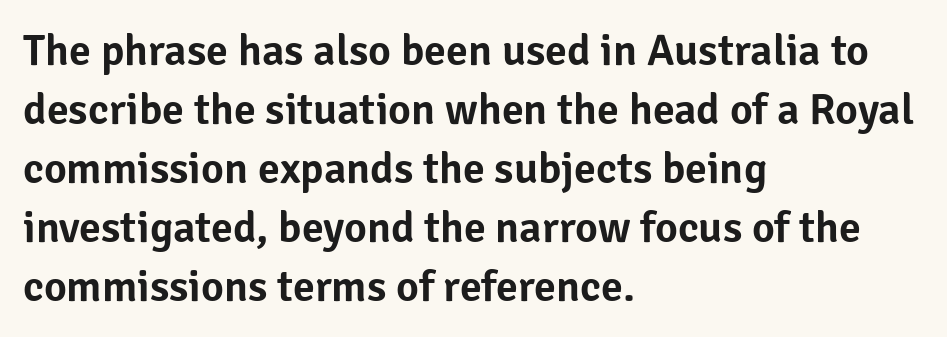
The image shows 44 px sans-serif type, upright; set left-aligned, normal line spacing (1.34x), normal letter spacing, not underlined; low stroke contrast and a medium x-height.
